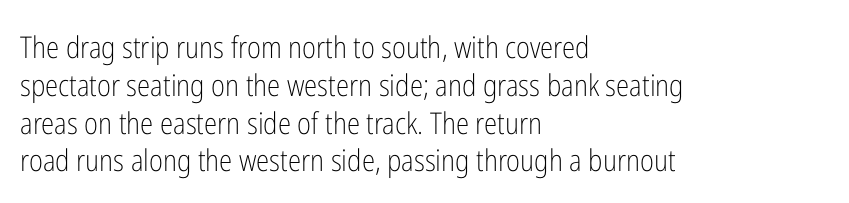
Plain, unruled lines of type. This sample keeps an unexceptional amount of space between lines. These lines are rendered in a variable-pitch font. A roman cut, with each character standing at attention. On a weight scale, this lands at 450 or below.
